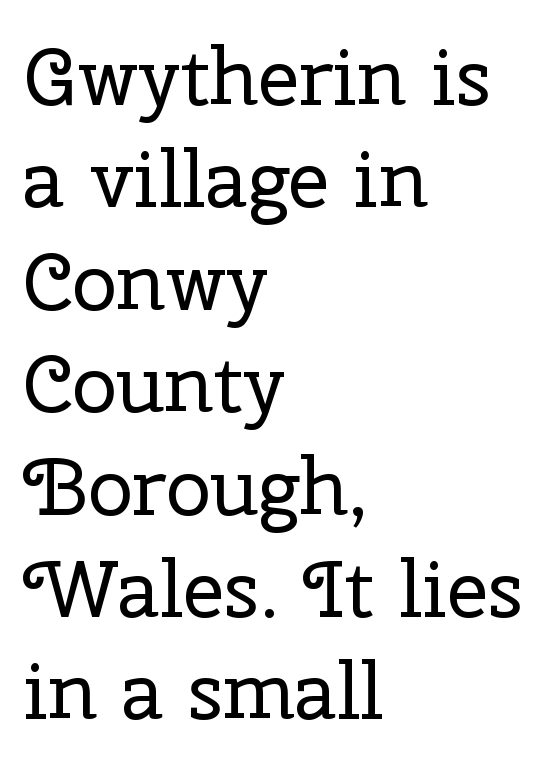
Q: Is the text bold? A: No.
Q: Is the text italic (slanted)? A: No, it is upright.
Q: Is the typeface a serif or a sans-serif typeface? A: Serif.
Q: Is the text underlined? A: No.
Q: How is the paragraph aligned? A: Left-aligned.
Q: Is the spacing between letters normal or unusually wide? A: Normal.
Q: Is the spacing between lines tight, normal or loose? A: Normal.
Q: Width (condensed, normal, or wide)? A: Normal.
Q: Stroke contrast? A: Low.
Q: x-height? A: Medium.
Q: Monospaced? A: No.
